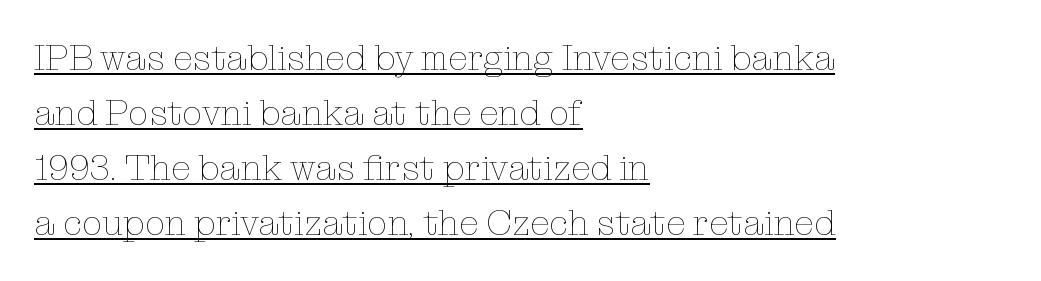
{"italic": "no", "bold": "no", "weight": "thin", "width": "normal", "stroke_contrast": "low", "x_height": "medium", "monospaced": "no", "underline": "yes", "align": "left", "line_spacing": "normal", "line_spacing_ratio": 1.53, "letter_spacing": "normal", "letter_spacing_em": 0.0, "glyph_px": 36}
